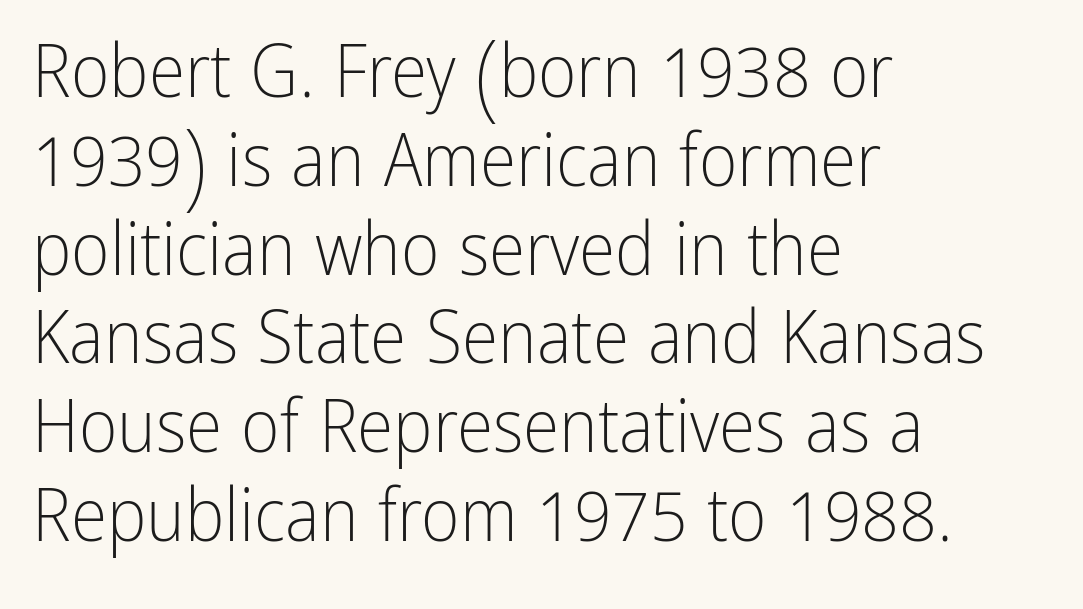
Q: Is the text bold? A: No.
Q: Is the text italic (slanted)? A: No, it is upright.
Q: Is the typeface a serif or a sans-serif typeface? A: Sans-serif.
Q: Is the text underlined? A: No.
Q: How is the paragraph aligned? A: Left-aligned.
Q: Is the spacing between letters normal or unusually wide? A: Normal.
Q: Width (condensed, normal, or wide)? A: Condensed.
Q: Stroke contrast? A: Low.
Q: x-height? A: Medium.
Q: Monospaced? A: No.
